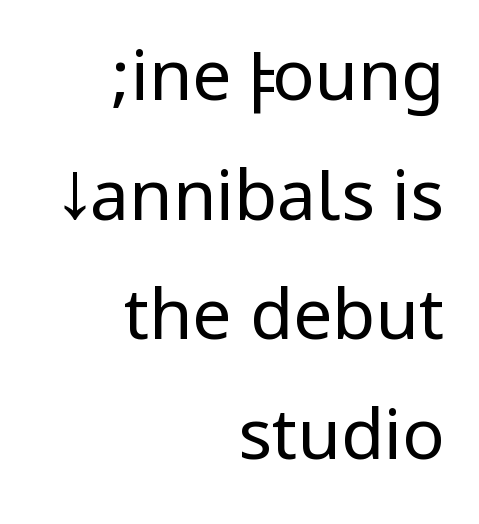
The type family on display is of the sans-serif kind. Look at the tracking — it's just the regular setting, nothing added. Heaviness? Minimal to ordinary, like unemphasized prose. Posture: straight, roman, zero tilt. Compared with a flush-left layout, this one pins lines to the opposite, right side.
